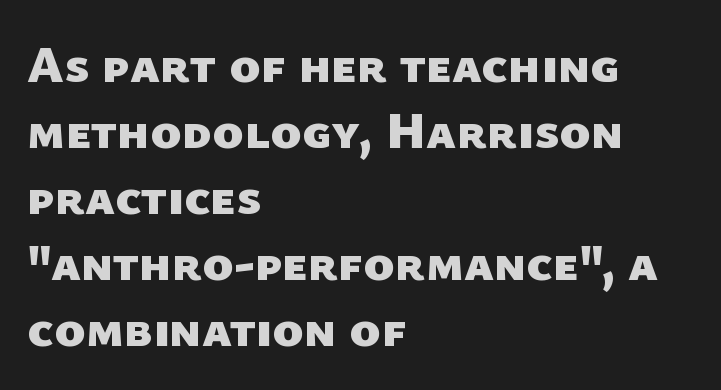
{"serif": "no", "bold": "yes", "weight": "heavy", "width": "normal", "stroke_contrast": "low", "x_height": "medium", "monospaced": "no", "underline": "no", "align": "left", "line_spacing": "normal", "line_spacing_ratio": 1.27, "letter_spacing": "normal", "letter_spacing_em": 0.0, "glyph_px": 52}
